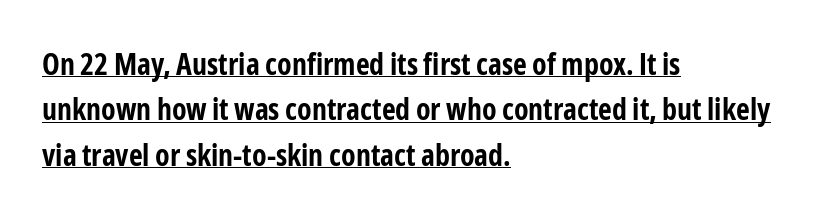
{"serif": "no", "italic": "no", "bold": "yes", "weight": "bold", "width": "condensed", "stroke_contrast": "low", "x_height": "medium", "monospaced": "no", "underline": "yes", "align": "left", "line_spacing": "normal", "line_spacing_ratio": 1.51, "letter_spacing": "normal", "letter_spacing_em": 0.0, "glyph_px": 30}
